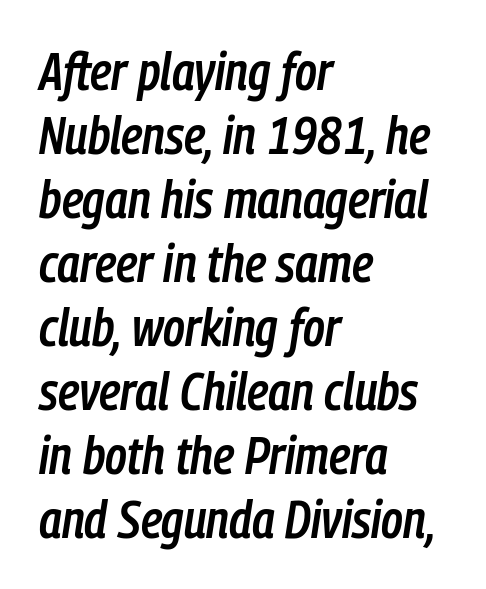
The image shows 52 px semibold, condensed type, italic (leaning right); set left-aligned, line spacing 1.23x, normal letter spacing, not underlined; low stroke contrast and a medium x-height.
